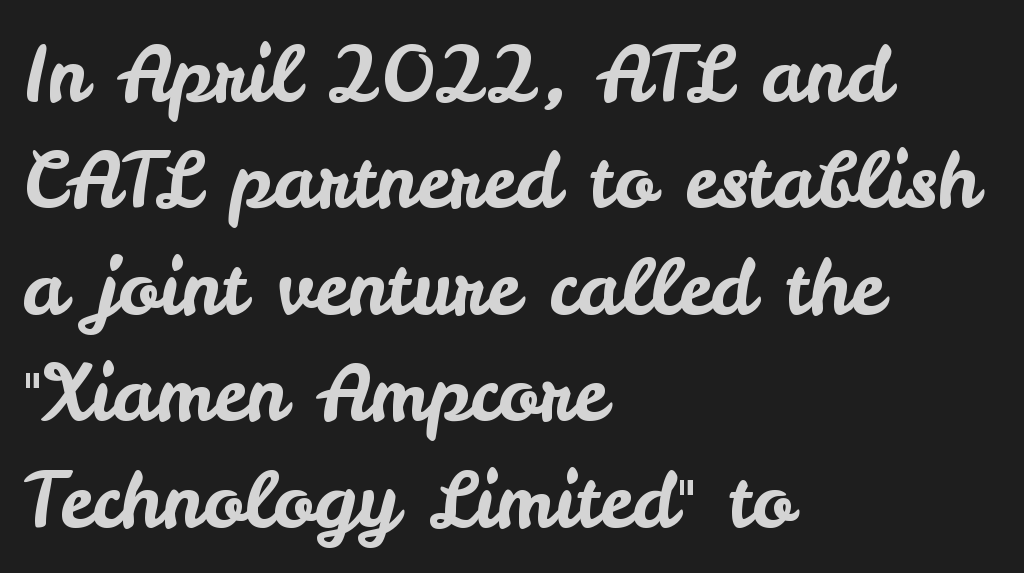
Q: Is the text italic (slanted)? A: Yes.
Q: Is the typeface a serif or a sans-serif typeface? A: Sans-serif.
Q: Is the text underlined? A: No.
Q: How is the paragraph aligned? A: Left-aligned.
Q: Is the spacing between letters normal or unusually wide? A: Normal.
Q: Is the spacing between lines tight, normal or loose? A: Normal.
Q: Width (condensed, normal, or wide)? A: Normal.
Q: Stroke contrast? A: Low.
Q: x-height? A: Small.
Q: Monospaced? A: No.
